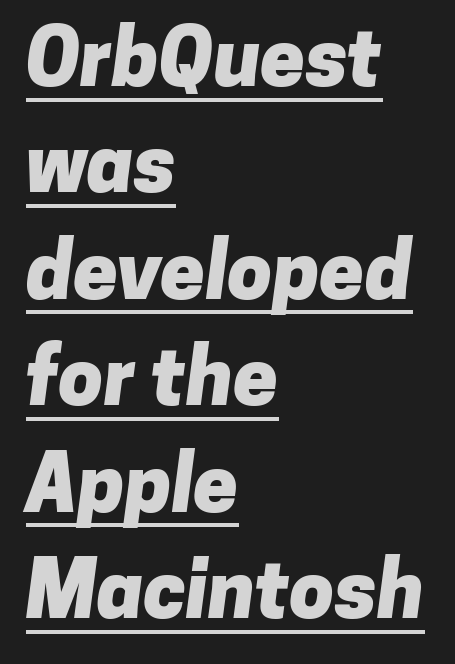
{"serif": "no", "bold": "yes", "weight": "heavy", "width": "normal", "stroke_contrast": "low", "x_height": "medium", "monospaced": "no", "underline": "yes", "align": "left", "line_spacing": "normal", "line_spacing_ratio": 1.33, "letter_spacing": "normal", "letter_spacing_em": 0.0, "glyph_px": 80}
